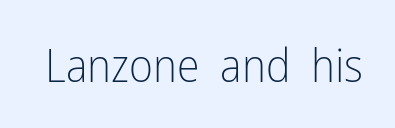
Q: Is the text bold? A: No.
Q: Is the text italic (slanted)? A: No, it is upright.
Q: Is the typeface a serif or a sans-serif typeface? A: Sans-serif.
Q: Is the text underlined? A: No.
Q: Is the spacing between letters normal or unusually wide? A: Normal.
Q: Width (condensed, normal, or wide)? A: Condensed.
Q: Stroke contrast? A: Low.
Q: x-height? A: Medium.
Q: Monospaced? A: No.
